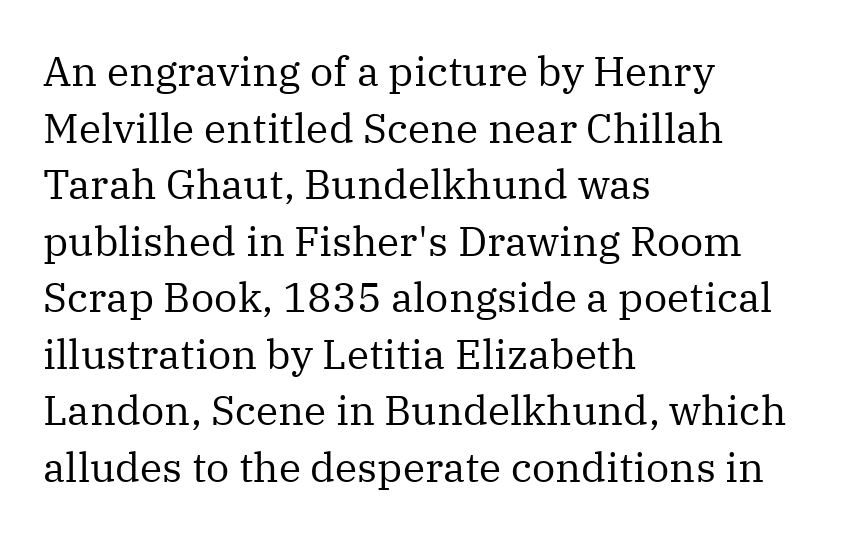
Small tapered or slab feet sit at the stroke ends, so this counts as serif. Weight: regular or lighter. This is roman type, the default non-slanted kind. How are the letters spaced? Ordinarily, with no added tracking.
